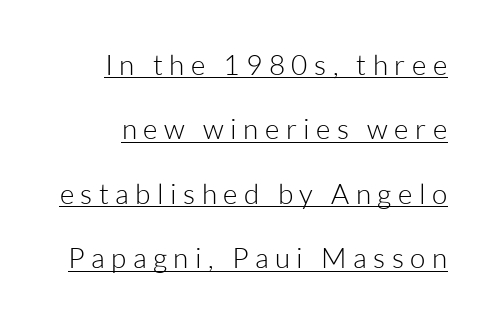
{"serif": "no", "italic": "no", "bold": "no", "weight": "light", "width": "normal", "stroke_contrast": "low", "x_height": "medium", "monospaced": "no", "underline": "yes", "line_spacing": "loose", "line_spacing_ratio": 2.3, "letter_spacing": "wide", "letter_spacing_em": 0.23, "glyph_px": 28}
